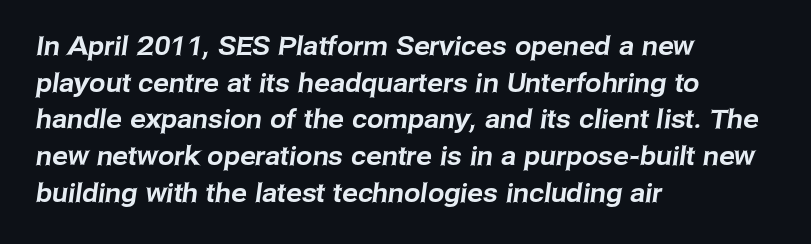
{"underline": "no", "align": "left", "line_spacing": "normal", "line_spacing_ratio": 1.41, "letter_spacing": "normal", "letter_spacing_em": 0.0, "glyph_px": 26}
